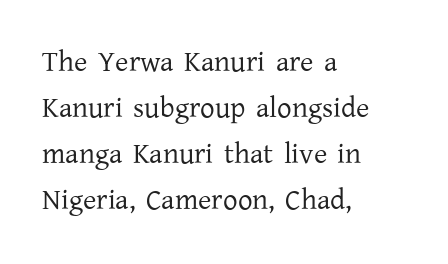
{"serif": "yes", "italic": "no", "bold": "no", "weight": "regular", "width": "normal", "stroke_contrast": "low", "x_height": "medium", "monospaced": "no", "underline": "no", "align": "left", "line_spacing": "normal", "line_spacing_ratio": 1.59, "letter_spacing": "normal", "letter_spacing_em": 0.0, "glyph_px": 29}
